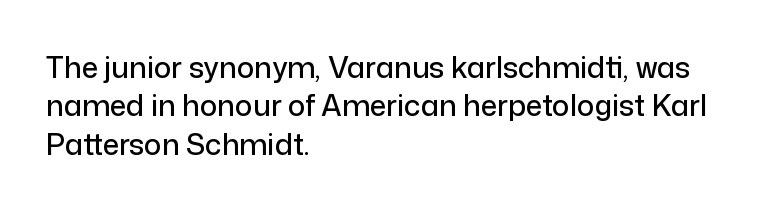
{"serif": "no", "italic": "no", "width": "normal", "stroke_contrast": "low", "x_height": "medium", "monospaced": "no", "underline": "no", "align": "left", "line_spacing": "normal", "line_spacing_ratio": 1.32, "letter_spacing": "normal", "letter_spacing_em": 0.0, "glyph_px": 29}
